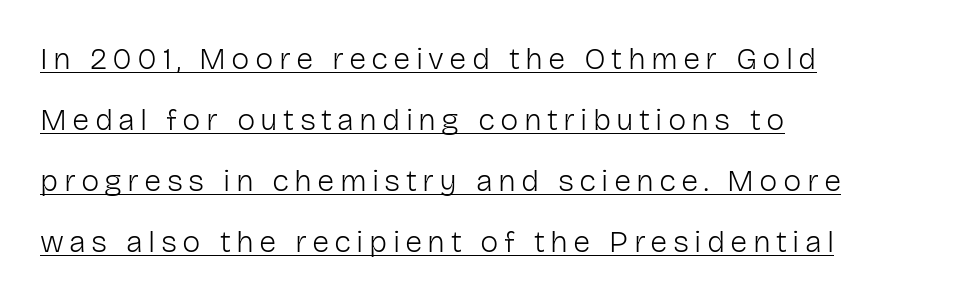
Q: Is the text bold? A: No.
Q: Is the text italic (slanted)? A: No, it is upright.
Q: Is the typeface a serif or a sans-serif typeface? A: Sans-serif.
Q: Is the text underlined? A: Yes.
Q: How is the paragraph aligned? A: Left-aligned.
Q: Is the spacing between lines tight, normal or loose? A: Loose.
Q: Width (condensed, normal, or wide)? A: Normal.
Q: Stroke contrast? A: Low.
Q: x-height? A: Medium.
Q: Monospaced? A: No.
